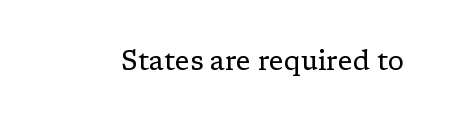
The image shows 27 px text type, upright; set normal letter spacing, not underlined.
